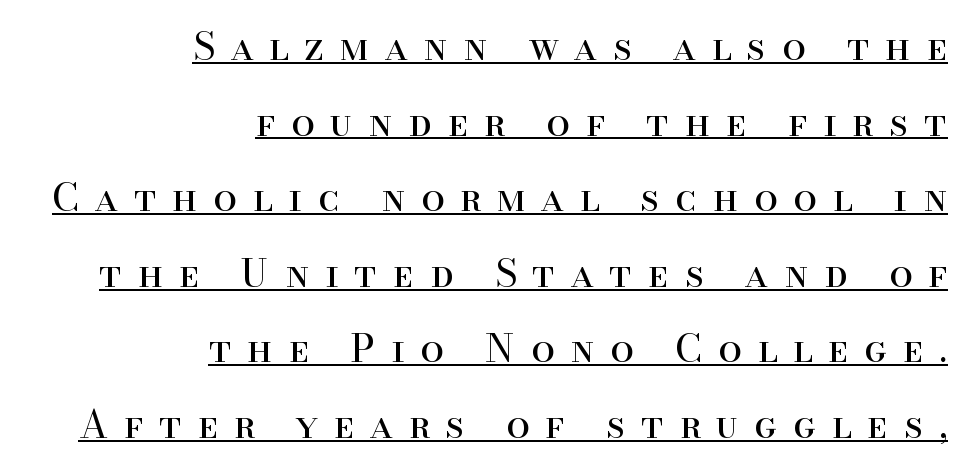
Underline: present. Serifs: yes, visible at the terminals of the letterforms. Vertical stems look standard width or narrower in stroke. Here the designer chose a conventional face with non-uniform glyph widths.
